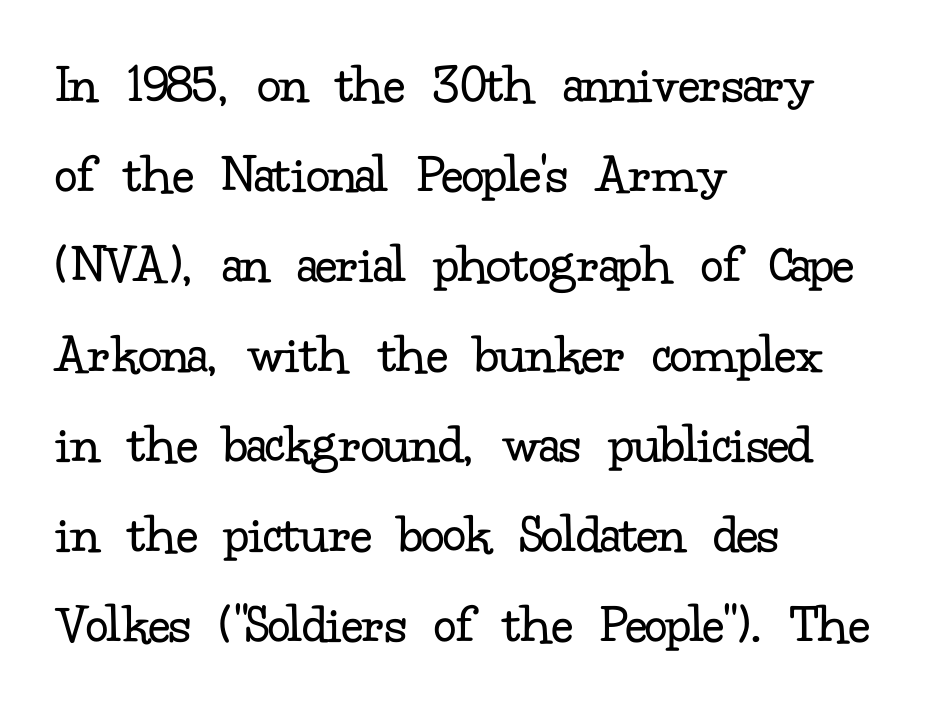
Q: Is the text bold? A: No.
Q: Is the text italic (slanted)? A: No, it is upright.
Q: Is the typeface a serif or a sans-serif typeface? A: Serif.
Q: Is the text underlined? A: No.
Q: How is the paragraph aligned? A: Left-aligned.
Q: Is the spacing between letters normal or unusually wide? A: Normal.
Q: Is the spacing between lines tight, normal or loose? A: Normal.
Q: Width (condensed, normal, or wide)? A: Normal.
Q: Stroke contrast? A: Low.
Q: x-height? A: Small.
Q: Monospaced? A: No.
